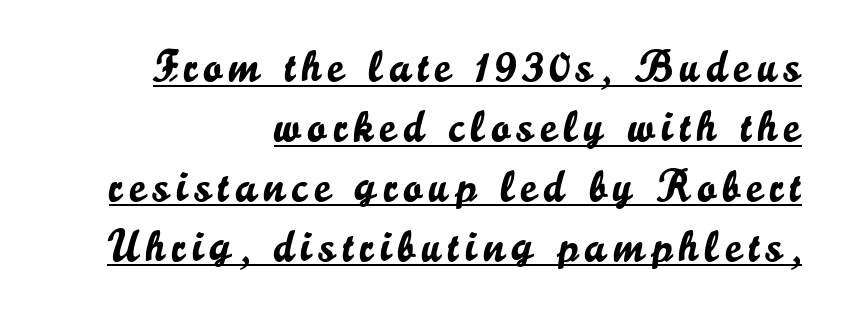
Q: Is the text italic (slanted)? A: Yes.
Q: Is the typeface a serif or a sans-serif typeface? A: Sans-serif.
Q: Is the text underlined? A: Yes.
Q: How is the paragraph aligned? A: Right-aligned.
Q: Is the spacing between lines tight, normal or loose? A: Normal.
Q: Width (condensed, normal, or wide)? A: Normal.
Q: Stroke contrast? A: Low.
Q: x-height? A: Small.
Q: Monospaced? A: No.
